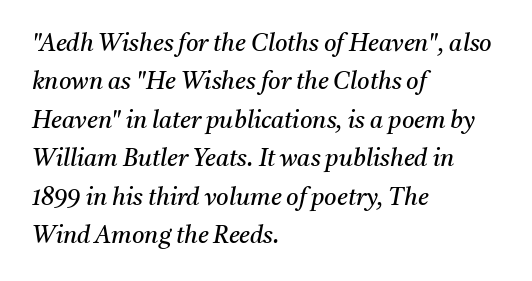
{"italic": "yes", "lean": "right", "slant_degrees": 11, "bold": "no", "underline": "no", "align": "left", "line_spacing": "normal", "line_spacing_ratio": 1.6, "letter_spacing": "normal", "letter_spacing_em": 0.0, "glyph_px": 24}
